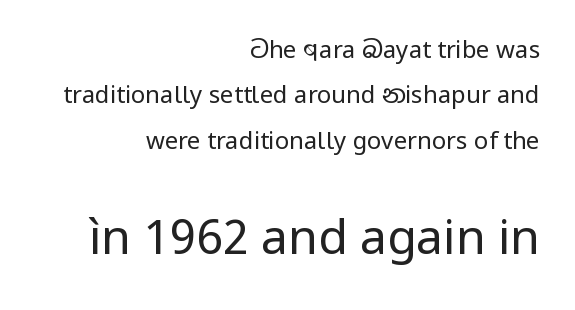
{"serif": "no", "italic": "no", "bold": "no", "weight": "regular", "width": "normal", "stroke_contrast": "low", "x_height": "medium", "monospaced": "no", "underline": "no", "align": "right", "line_spacing_ratio": 1.89, "letter_spacing": "normal", "letter_spacing_em": 0.0, "larger_block": "second", "size_ratio": 2.0, "glyph_px": 48}
